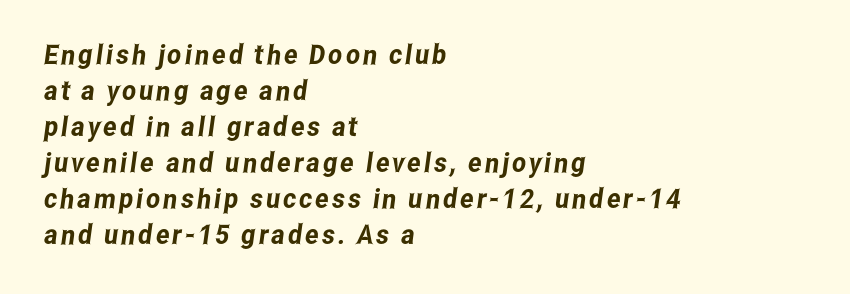
{"underline": "no", "align": "left", "line_spacing": "normal", "line_spacing_ratio": 1.33, "glyph_px": 27}
